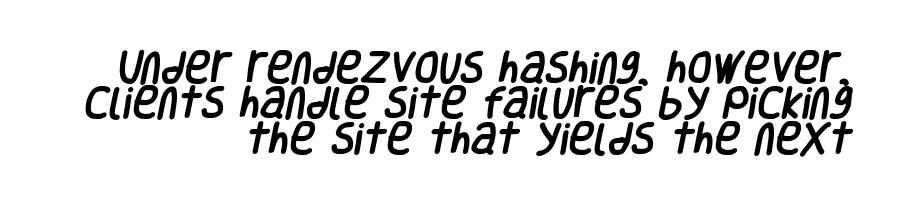
Q: Is the typeface a serif or a sans-serif typeface? A: Sans-serif.
Q: Is the text underlined? A: No.
Q: How is the paragraph aligned? A: Right-aligned.
Q: Is the spacing between letters normal or unusually wide? A: Normal.
Q: Is the spacing between lines tight, normal or loose? A: Tight.
Q: Width (condensed, normal, or wide)? A: Condensed.
Q: Stroke contrast? A: Low.
Q: x-height? A: Large.
Q: Monospaced? A: No.
